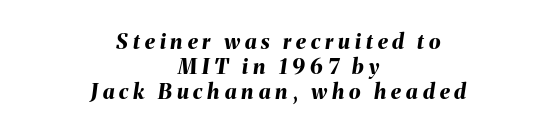
Words appear elongated and porous because spacing is wide. Underlining? Definitely not there. Line starts and ends both wander, symmetrically. Is the type slanted? Yes — the strokes lean at a clear angle.
